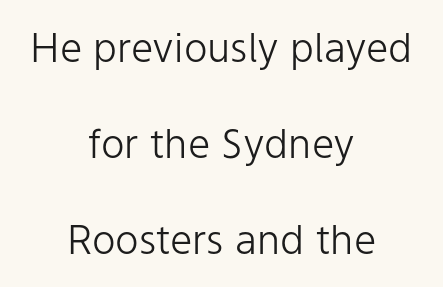
Q: Is the text bold? A: No.
Q: Is the text italic (slanted)? A: No, it is upright.
Q: Is the typeface a serif or a sans-serif typeface? A: Sans-serif.
Q: Is the text underlined? A: No.
Q: How is the paragraph aligned? A: Centered.
Q: Is the spacing between letters normal or unusually wide? A: Normal.
Q: Is the spacing between lines tight, normal or loose? A: Loose.
Q: Width (condensed, normal, or wide)? A: Normal.
Q: Stroke contrast? A: Low.
Q: x-height? A: Medium.
Q: Monospaced? A: No.
